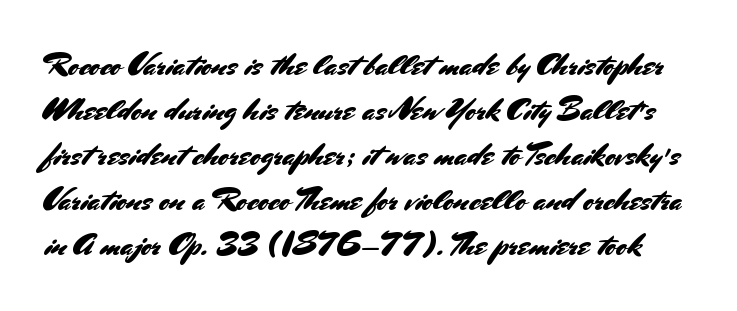
{"serif": "no", "width": "normal", "stroke_contrast": "medium", "x_height": "small", "monospaced": "no", "underline": "no", "line_spacing": "normal", "line_spacing_ratio": 1.41, "letter_spacing": "normal", "letter_spacing_em": 0.0, "glyph_px": 32}
